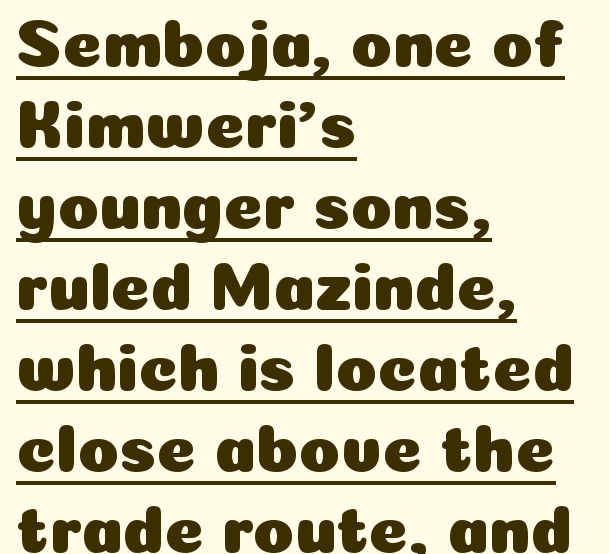
The image shows 67 px sans-serif type, upright; set left-aligned, line spacing 1.21x, normal letter spacing, underlined; low stroke contrast and a medium x-height.
